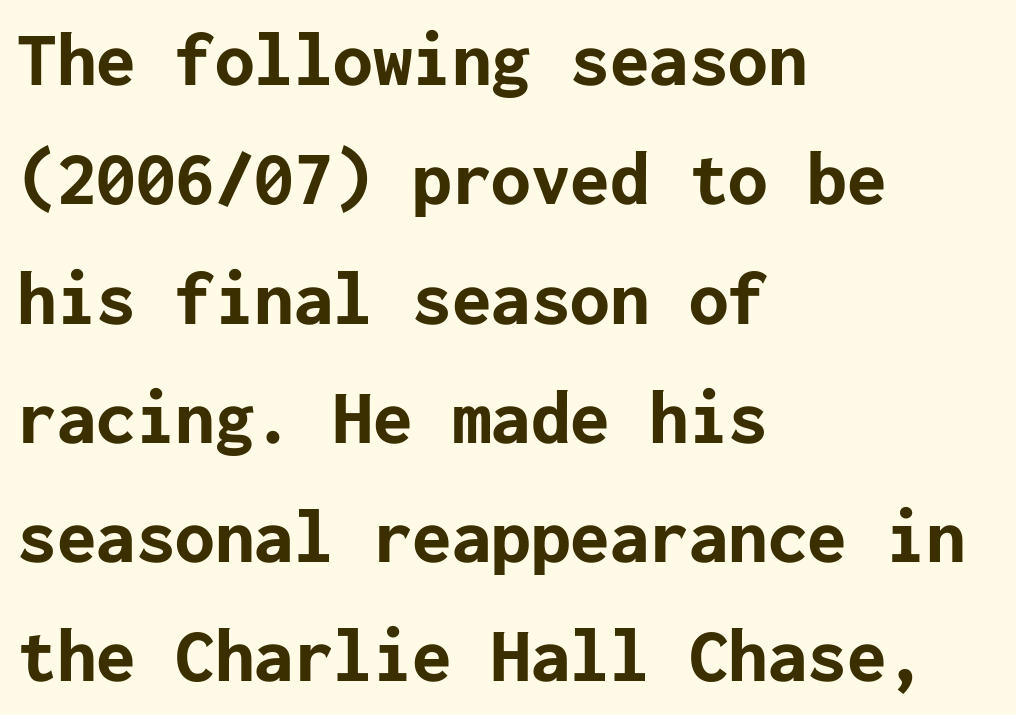
Q: Is the text bold? A: Yes.
Q: Is the text italic (slanted)? A: No, it is upright.
Q: Is the typeface a serif or a sans-serif typeface? A: Sans-serif.
Q: Is the text underlined? A: No.
Q: How is the paragraph aligned? A: Left-aligned.
Q: Is the spacing between letters normal or unusually wide? A: Normal.
Q: Is the spacing between lines tight, normal or loose? A: Normal.
Q: Width (condensed, normal, or wide)? A: Normal.
Q: Stroke contrast? A: Low.
Q: x-height? A: Medium.
